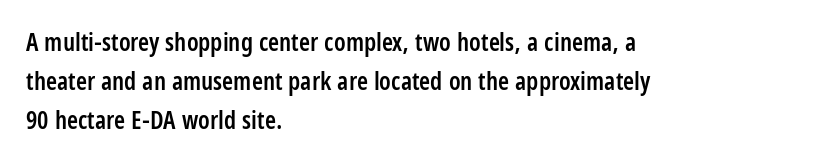
The image shows 25 px text type, upright; set left-aligned, normal line spacing (1.57x), normal letter spacing, not underlined.
